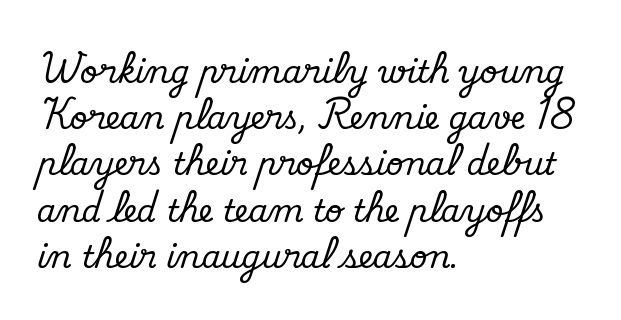
The image shows 31 px serif type; set left-aligned, normal line spacing (1.49x), normal letter spacing, not underlined; medium stroke contrast and a small x-height.
